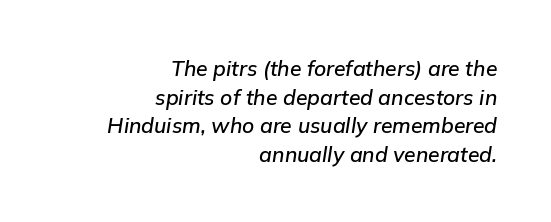
Q: Is the text italic (slanted)? A: Yes, it leans right by about 9 degrees.
Q: Is the text underlined? A: No.
Q: How is the paragraph aligned? A: Right-aligned.
Q: Is the spacing between letters normal or unusually wide? A: Normal.
Q: Is the spacing between lines tight, normal or loose? A: Normal.
